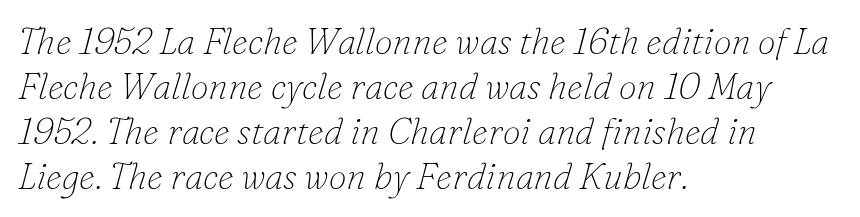
{"serif": "yes", "italic": "yes", "lean": "right", "slant_degrees": 16, "bold": "no", "weight": "thin", "width": "normal", "stroke_contrast": "low", "x_height": "small", "monospaced": "no", "underline": "no", "align": "left", "line_spacing": "normal", "line_spacing_ratio": 1.25, "letter_spacing": "normal", "letter_spacing_em": 0.0, "glyph_px": 36}
